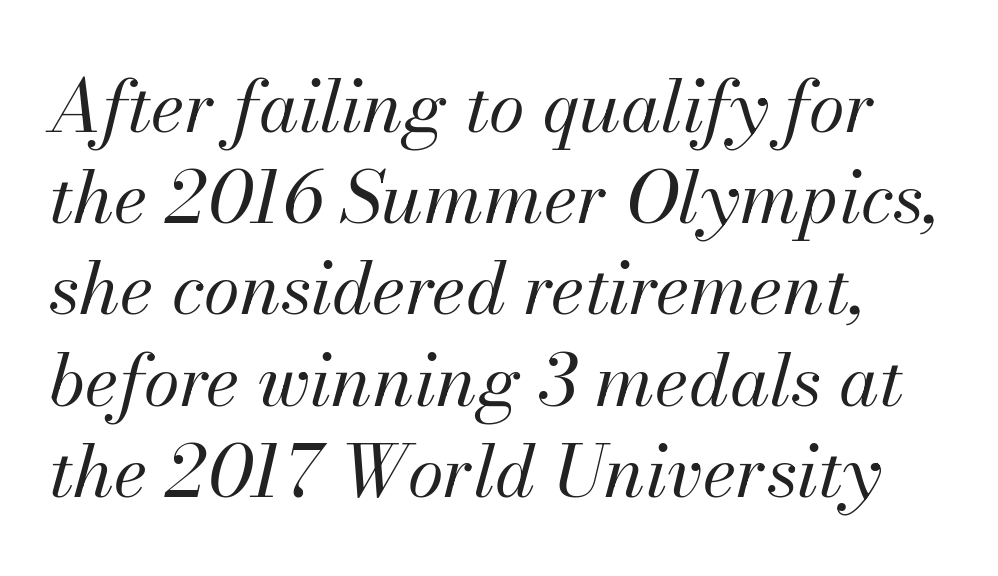
The image shows 73 px regular-weight type, italic (leaning right); set normal line spacing (1.25x), normal letter spacing, not underlined; medium stroke contrast and a small x-height.
